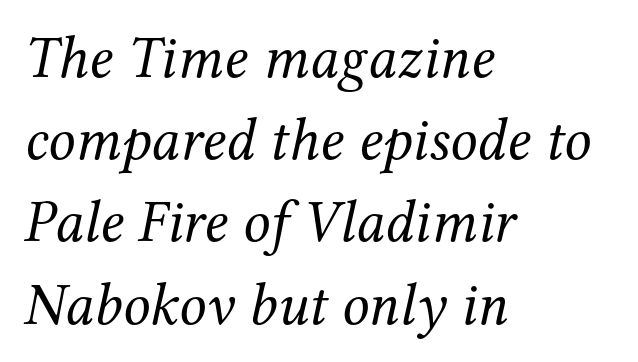
Regular leading. Character widths vary here, with narrow letters taking less room than wide ones. A typesetter would label this face a serif. Stems here are at most as thick as an everyday book face. Does extra space separate the letters? No, they use regular spacing. Observe the lean: these are italic letterforms.
